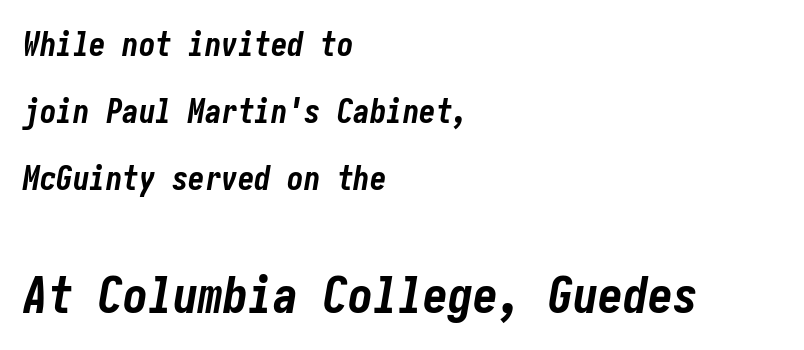
{"italic": "yes", "lean": "right", "slant_degrees": 10, "bold": "yes", "weight": "bold", "width": "condensed", "stroke_contrast": "low", "x_height": "medium", "underline": "no", "align": "left", "line_spacing": "loose", "line_spacing_ratio": 2.03, "letter_spacing": "normal", "letter_spacing_em": 0.0, "larger_block": "second", "size_ratio": 1.52, "glyph_px": 50}
